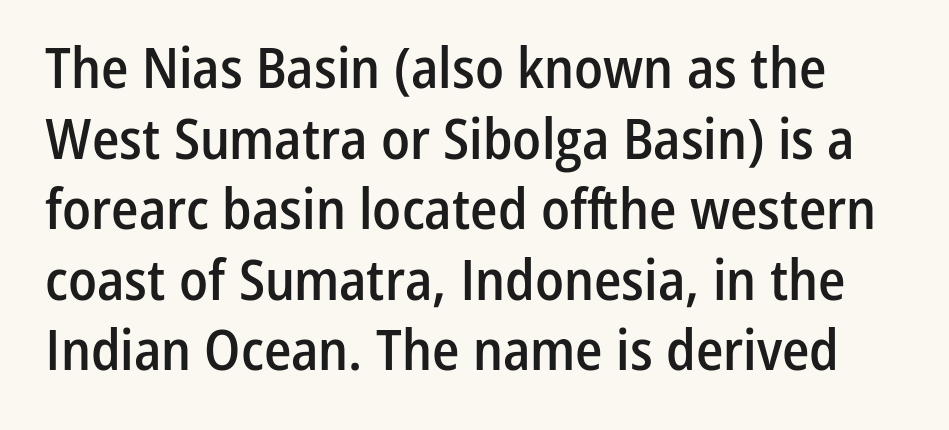
Do the characters align in a grid? No, the font is proportional. How are the letters spaced? Ordinarily, with no added tracking. Moderately thickened strokes mark this as semibold type. Anything drawn beneath the words? Only blank space. Rows of type keep a routine distance in the vertical direction. When letters stand straight like this, we call the style roman or upright.
